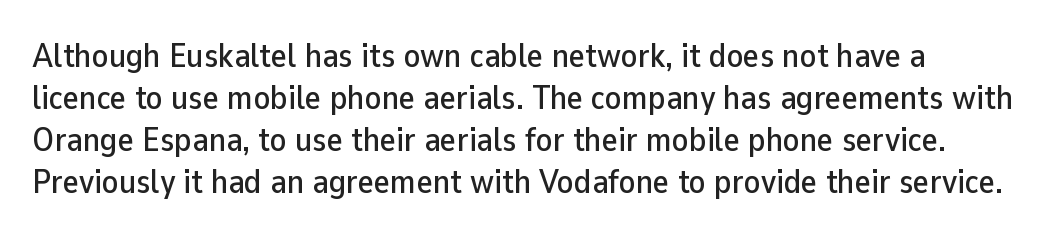
The image shows 34 px sans-serif type, upright; set line spacing 1.24x, normal letter spacing, not underlined; low stroke contrast and a medium x-height.
